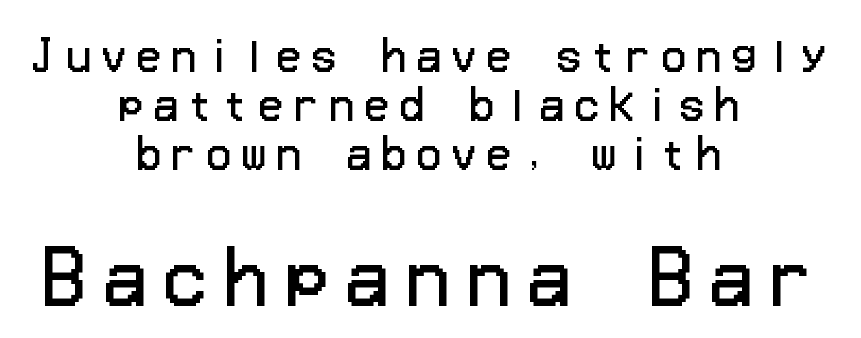
When letters stand straight like this, we call the style roman or upright. This rendering features lettering with no underline. Is the lower block the larger one? Yes — the lower block carries the bigger type. The letterforms stand isolated, each surrounded by extra space. In CSS terms this would be text-align: center.
